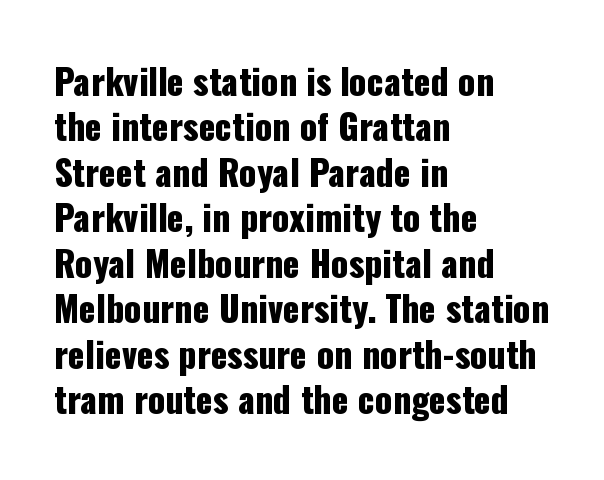
Q: Is the text italic (slanted)? A: No, it is upright.
Q: Is the typeface a serif or a sans-serif typeface? A: Sans-serif.
Q: Is the text underlined? A: No.
Q: How is the paragraph aligned? A: Left-aligned.
Q: Is the spacing between letters normal or unusually wide? A: Normal.
Q: Is the spacing between lines tight, normal or loose? A: Normal.
Q: Width (condensed, normal, or wide)? A: Condensed.
Q: Stroke contrast? A: Low.
Q: x-height? A: Medium.
Q: Monospaced? A: No.
